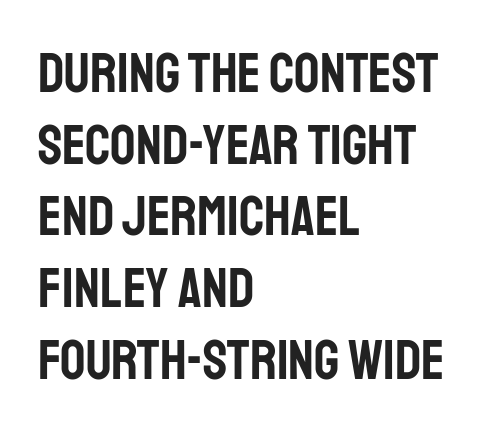
Q: Is the text italic (slanted)? A: No, it is upright.
Q: Is the typeface a serif or a sans-serif typeface? A: Sans-serif.
Q: Is the text underlined? A: No.
Q: How is the paragraph aligned? A: Left-aligned.
Q: Is the spacing between letters normal or unusually wide? A: Normal.
Q: Is the spacing between lines tight, normal or loose? A: Normal.
Q: Width (condensed, normal, or wide)? A: Condensed.
Q: Stroke contrast? A: Low.
Q: x-height? A: Large.
Q: Monospaced? A: No.
